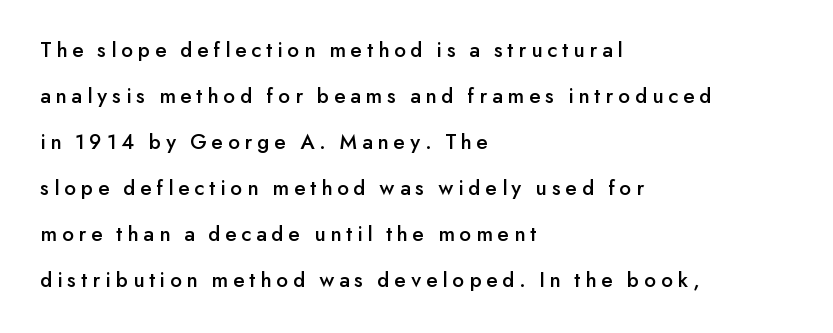
Q: Is the text italic (slanted)? A: No, it is upright.
Q: Is the text underlined? A: No.
Q: How is the paragraph aligned? A: Left-aligned.
Q: Is the spacing between letters normal or unusually wide? A: Unusually wide.
Q: Is the spacing between lines tight, normal or loose? A: Loose.
